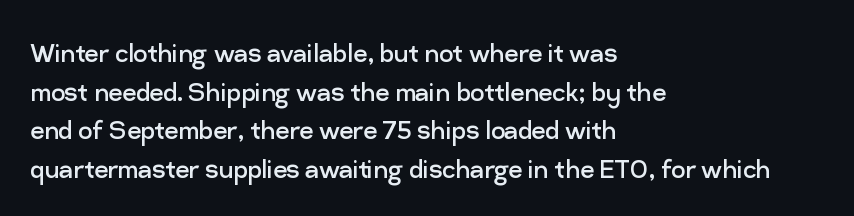
{"serif": "no", "italic": "no", "bold": "no", "weight": "regular", "width": "normal", "stroke_contrast": "low", "x_height": "medium", "monospaced": "no", "underline": "no", "align": "left", "line_spacing": "normal", "line_spacing_ratio": 1.25, "letter_spacing": "normal", "letter_spacing_em": 0.0, "glyph_px": 31}
